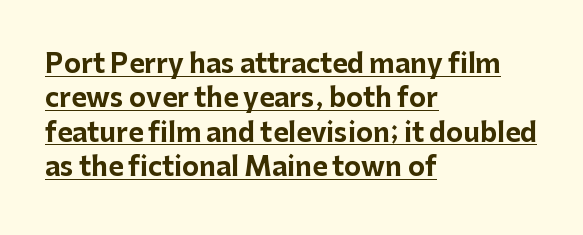
The image shows 26 px bold type, upright; set left-aligned, normal line spacing (1.32x), normal letter spacing, underlined.
